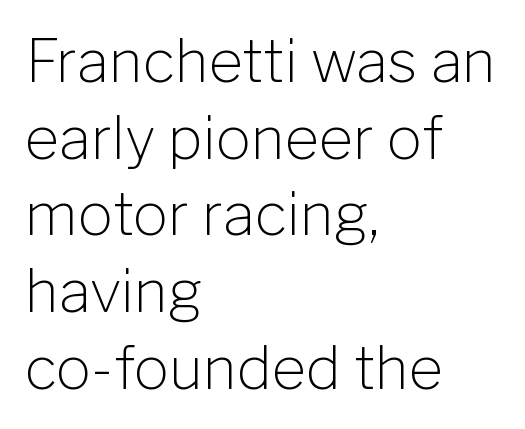
Q: Is the text bold? A: No.
Q: Is the text italic (slanted)? A: No, it is upright.
Q: Is the typeface a serif or a sans-serif typeface? A: Sans-serif.
Q: Is the text underlined? A: No.
Q: How is the paragraph aligned? A: Left-aligned.
Q: Is the spacing between letters normal or unusually wide? A: Normal.
Q: Is the spacing between lines tight, normal or loose? A: Normal.
Q: Width (condensed, normal, or wide)? A: Normal.
Q: Stroke contrast? A: Low.
Q: x-height? A: Medium.
Q: Monospaced? A: No.
